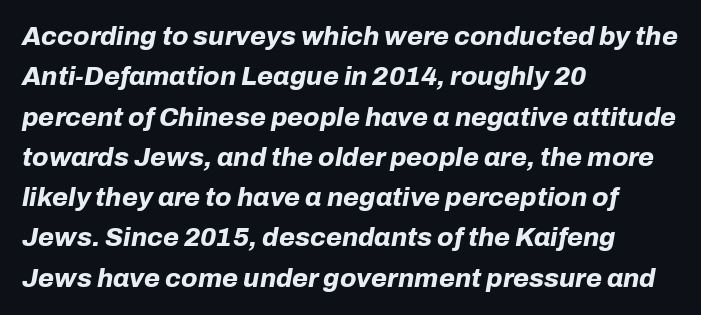
Q: Is the text bold? A: Yes.
Q: Is the text italic (slanted)? A: Yes, it leans right by about 10 degrees.
Q: Is the text underlined? A: No.
Q: How is the paragraph aligned? A: Left-aligned.
Q: Is the spacing between letters normal or unusually wide? A: Normal.
Q: Is the spacing between lines tight, normal or loose? A: Normal.
